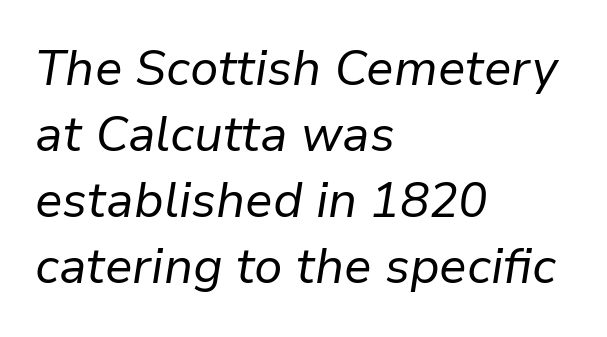
Q: Is the text bold? A: No.
Q: Is the text italic (slanted)? A: Yes, it leans right by about 9 degrees.
Q: Is the text underlined? A: No.
Q: How is the paragraph aligned? A: Left-aligned.
Q: Is the spacing between letters normal or unusually wide? A: Normal.
Q: Is the spacing between lines tight, normal or loose? A: Normal.
Q: Width (condensed, normal, or wide)? A: Normal.
Q: Stroke contrast? A: Low.
Q: x-height? A: Medium.
Q: Monospaced? A: No.
